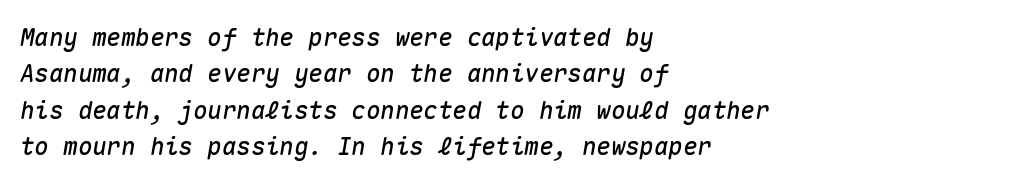
Q: Is the text italic (slanted)? A: Yes, it leans right by about 10 degrees.
Q: Is the text underlined? A: No.
Q: How is the paragraph aligned? A: Left-aligned.
Q: Is the spacing between letters normal or unusually wide? A: Normal.
Q: Is the spacing between lines tight, normal or loose? A: Normal.
